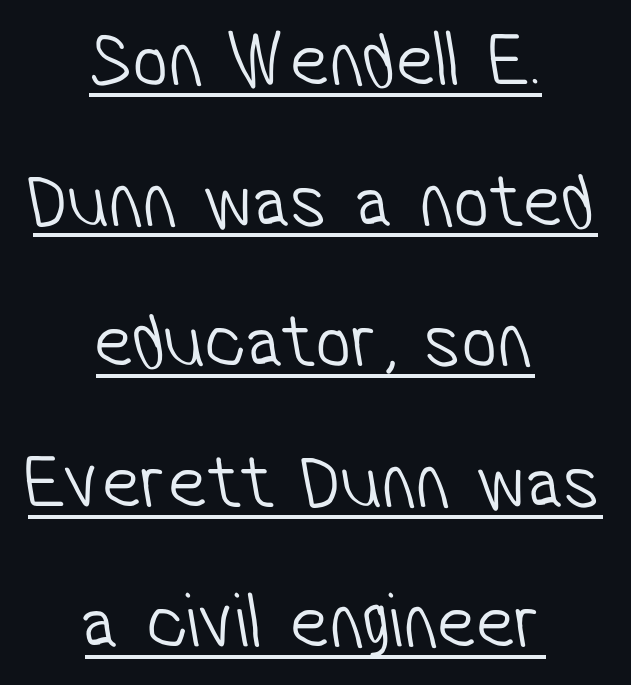
Q: Is the text bold? A: No.
Q: Is the typeface a serif or a sans-serif typeface? A: Sans-serif.
Q: Is the text underlined? A: Yes.
Q: How is the paragraph aligned? A: Centered.
Q: Is the spacing between letters normal or unusually wide? A: Normal.
Q: Width (condensed, normal, or wide)? A: Condensed.
Q: Stroke contrast? A: Low.
Q: x-height? A: Medium.
Q: Monospaced? A: No.
